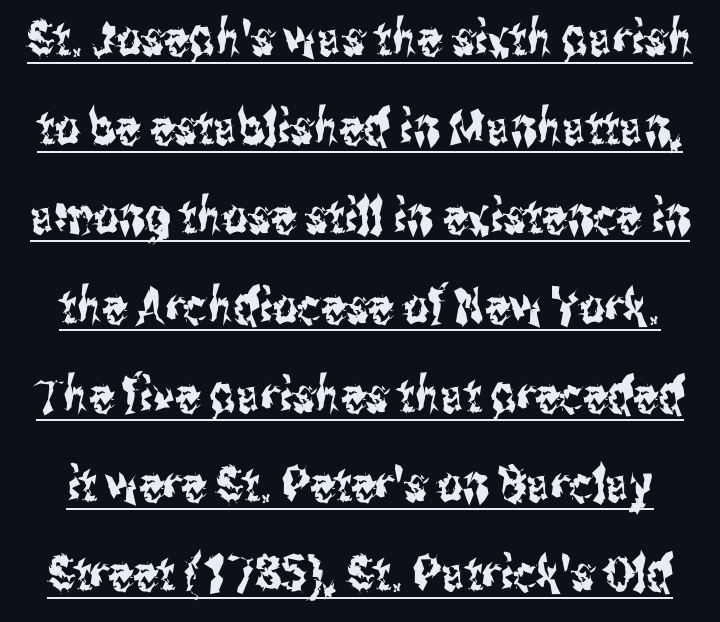
These lines are composed in type without serifs. The axis of the letterforms is exactly vertical. You can see a thin bar hugging the bottom of the glyphs. Does extra space separate the letters? No, they use regular spacing.
